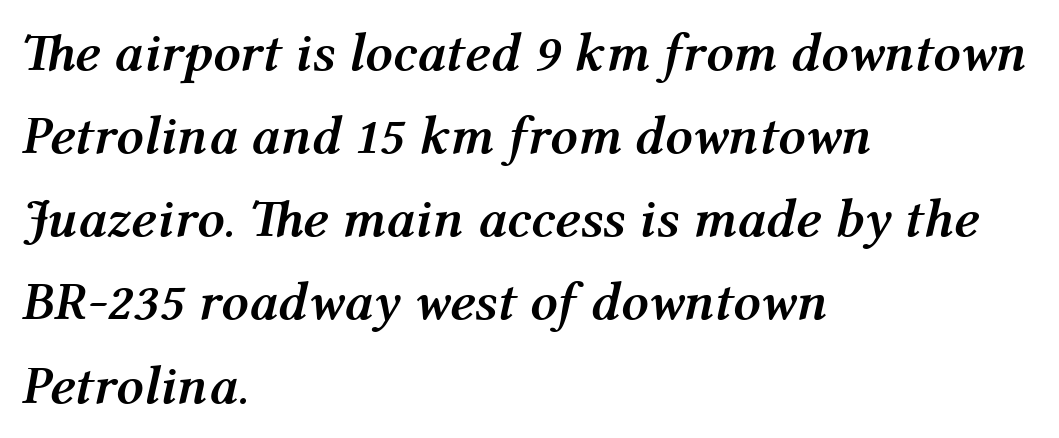
The image shows 54 px semibold type, italic (leaning right); set left-aligned, normal line spacing (1.54x), normal letter spacing, not underlined; medium stroke contrast and a medium x-height.
